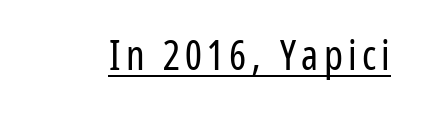
Heaviness? Minimal to ordinary, like unemphasized prose. The lettering is marked with a stroke running underneath it. The glyphs in this specimen are sans serif. This sample uses an upright cut, with every glyph sitting square on the baseline.
